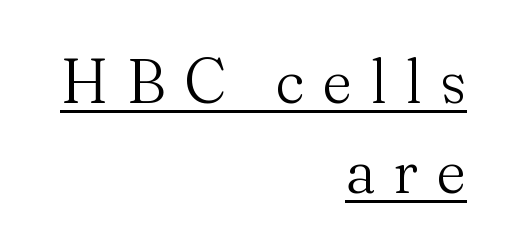
A typesetter would call this proportional, since set widths differ per character. Think standard paragraph weight, or any step lighter than that. This sample uses expanded letter spacing, leaving extra air between glyphs. The typography opts for an upright posture over an oblique one.
